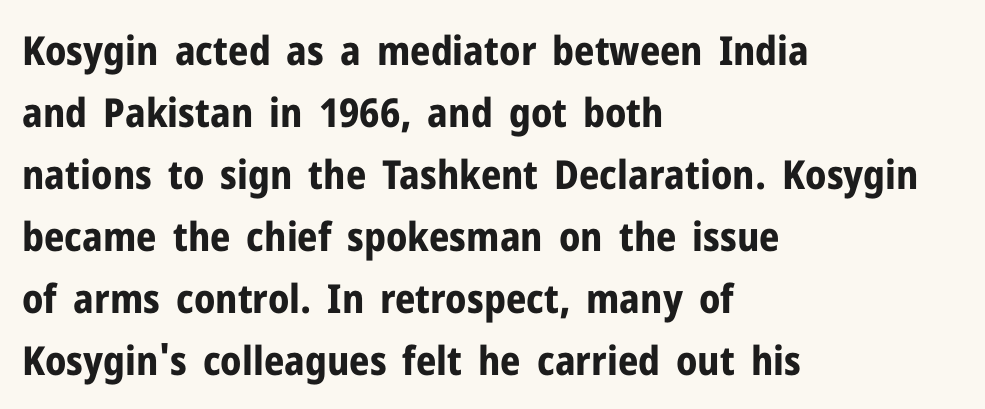
{"serif": "no", "italic": "no", "bold": "yes", "weight": "bold", "width": "normal", "stroke_contrast": "low", "x_height": "medium", "monospaced": "no", "underline": "no", "align": "left", "line_spacing": "normal", "line_spacing_ratio": 1.55, "letter_spacing": "normal", "letter_spacing_em": 0.0, "glyph_px": 40}
